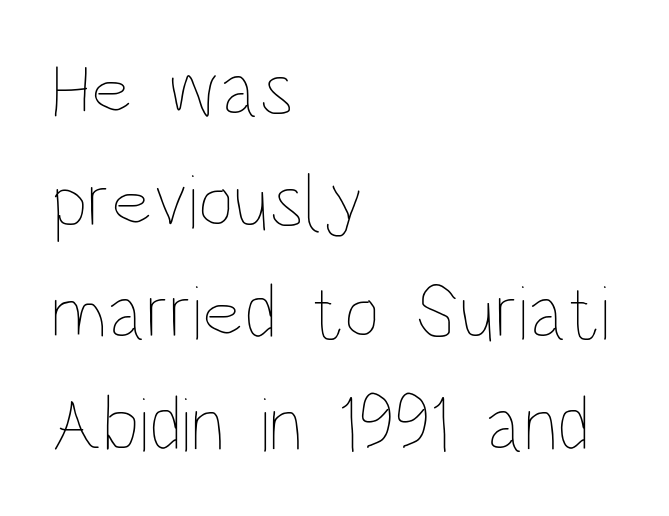
Q: Is the text bold? A: No.
Q: Is the text italic (slanted)? A: No, it is upright.
Q: Is the text underlined? A: No.
Q: How is the paragraph aligned? A: Left-aligned.
Q: Is the spacing between letters normal or unusually wide? A: Normal.
Q: Is the spacing between lines tight, normal or loose? A: Normal.
Q: Width (condensed, normal, or wide)? A: Condensed.
Q: Stroke contrast? A: Low.
Q: x-height? A: Large.
Q: Monospaced? A: No.
